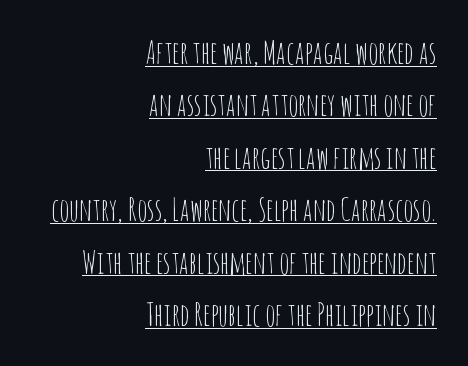
Q: Is the text bold? A: No.
Q: Is the text italic (slanted)? A: No, it is upright.
Q: Is the typeface a serif or a sans-serif typeface? A: Sans-serif.
Q: Is the text underlined? A: Yes.
Q: How is the paragraph aligned? A: Right-aligned.
Q: Is the spacing between letters normal or unusually wide? A: Normal.
Q: Is the spacing between lines tight, normal or loose? A: Normal.
Q: Width (condensed, normal, or wide)? A: Condensed.
Q: Stroke contrast? A: Low.
Q: x-height? A: Large.
Q: Monospaced? A: No.
